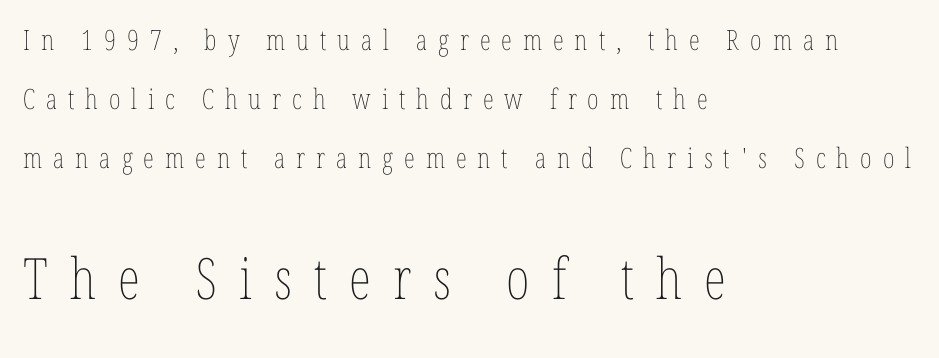
Q: Is the text bold? A: No.
Q: Is the text italic (slanted)? A: No, it is upright.
Q: Is the text underlined? A: No.
Q: How is the paragraph aligned? A: Left-aligned.
Q: Is the spacing between letters normal or unusually wide? A: Unusually wide.
Q: Is the spacing between lines tight, normal or loose? A: Loose.
Q: Which block of text is set in a larger size, the first (top) or the second (bottom)? A: The second (bottom) one.
Q: Width (condensed, normal, or wide)? A: Condensed.
Q: Stroke contrast? A: Low.
Q: x-height? A: Medium.
Q: Monospaced? A: No.
